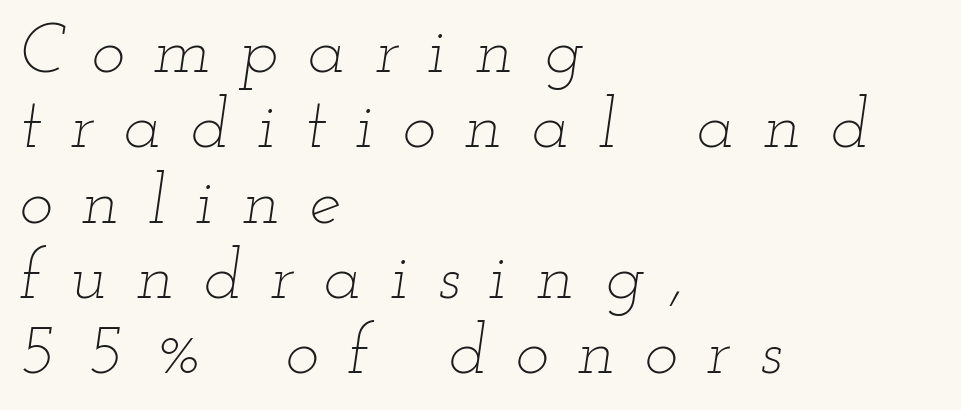
The image shows 71 px thin, wide type, italic (leaning right); set left-aligned, tight line spacing (1.06x), unusually wide letter spacing (+0.41 em), not underlined; low stroke contrast and a small x-height.
